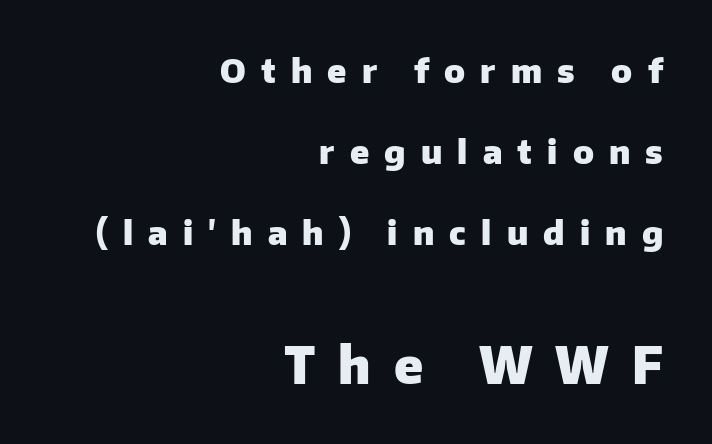
{"serif": "no", "italic": "no", "bold": "yes", "weight": "heavy", "width": "normal", "stroke_contrast": "low", "x_height": "medium", "monospaced": "no", "underline": "no", "align": "right", "line_spacing": "loose", "line_spacing_ratio": 2.45, "letter_spacing": "wide", "letter_spacing_em": 0.46, "larger_block": "second", "size_ratio": 1.52, "glyph_px": 50}
